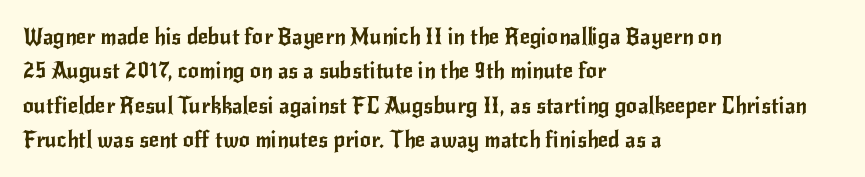
Teacher's note: observe the even left margin — that is flush-left alignment. The passage shown has conventional tracking throughout. It's the straight-up-and-down kind of type. The block of text has a typical density, with ordinary space between rows. The area under the type is left untouched.
